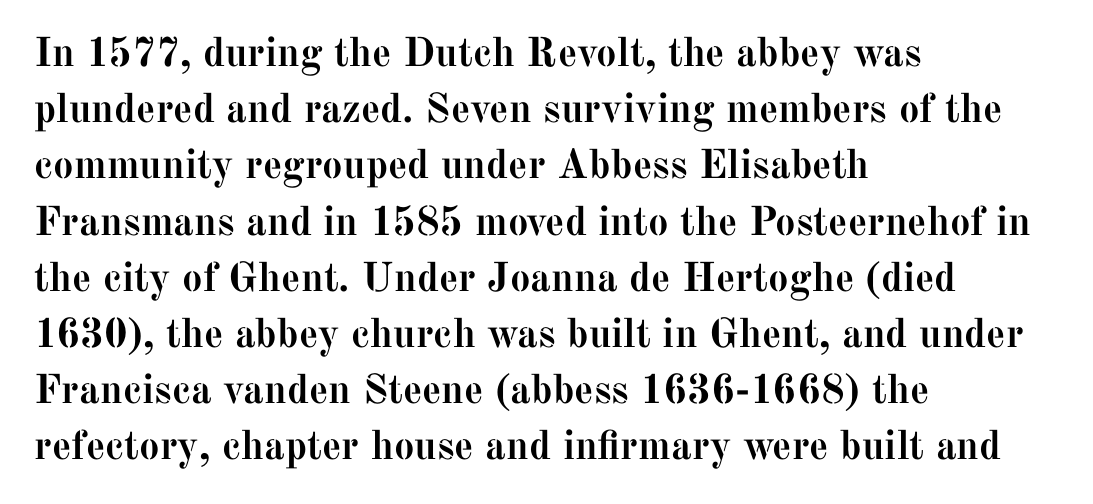
The image shows 41 px semibold serif type, upright; set left-aligned, normal line spacing (1.37x), normal letter spacing, not underlined; medium stroke contrast and a medium x-height.
